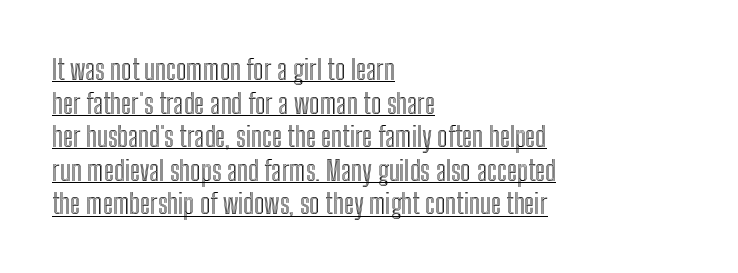
The image shows 28 px condensed type, upright; set left-aligned, line spacing 1.2x, normal letter spacing, underlined; a medium x-height.
